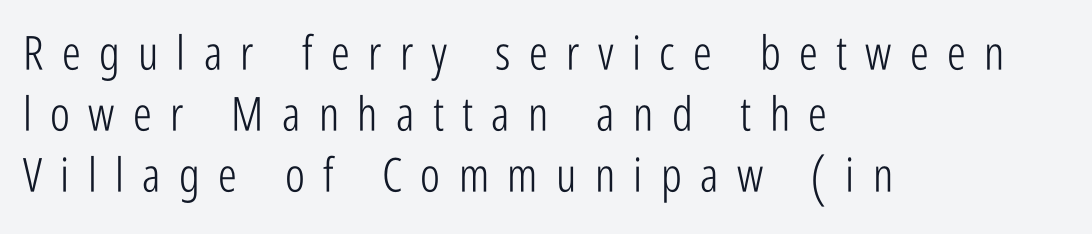
Q: Is the text bold? A: No.
Q: Is the text italic (slanted)? A: No, it is upright.
Q: Is the typeface a serif or a sans-serif typeface? A: Sans-serif.
Q: Is the text underlined? A: No.
Q: How is the paragraph aligned? A: Left-aligned.
Q: Is the spacing between letters normal or unusually wide? A: Unusually wide.
Q: Is the spacing between lines tight, normal or loose? A: Normal.
Q: Width (condensed, normal, or wide)? A: Condensed.
Q: Stroke contrast? A: Low.
Q: x-height? A: Medium.
Q: Monospaced? A: No.
